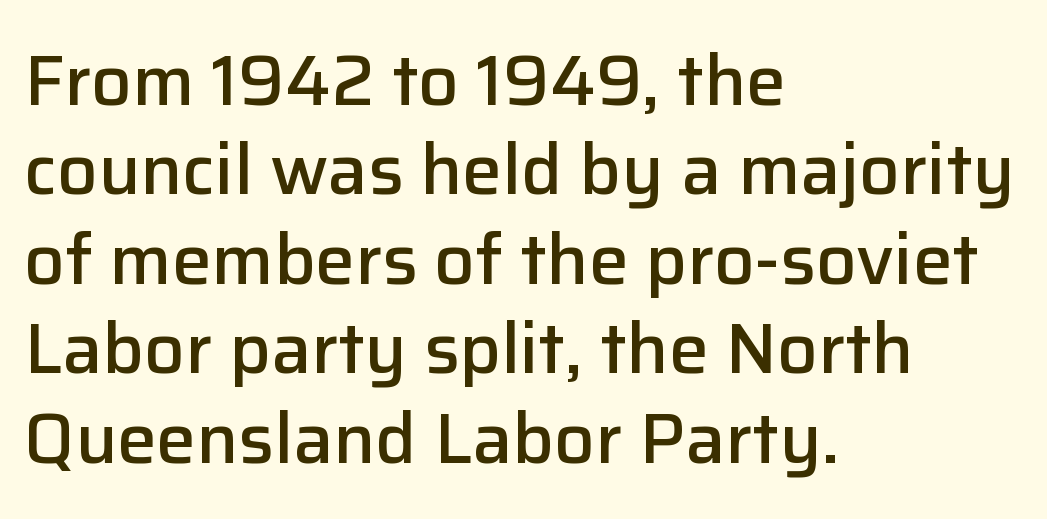
A bit beefed up — I'd call it semibold rather than bold. In terms of posture, this sample is upright. To sum up the face: it is a sans, with no serifs. What's the leading like? Ordinary, nothing unusual. Characters follow at the spacing the type designer built in.
